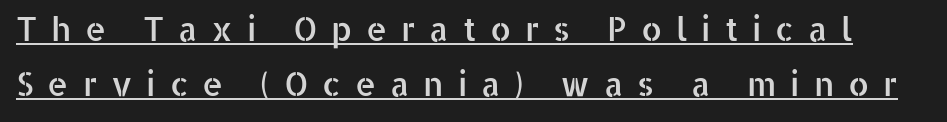
Q: Is the text italic (slanted)? A: No, it is upright.
Q: Is the typeface a serif or a sans-serif typeface? A: Sans-serif.
Q: Is the text underlined? A: Yes.
Q: Is the spacing between letters normal or unusually wide? A: Unusually wide.
Q: Is the spacing between lines tight, normal or loose? A: Normal.
Q: Width (condensed, normal, or wide)? A: Normal.
Q: Stroke contrast? A: Low.
Q: x-height? A: Medium.
Q: Monospaced? A: No.
